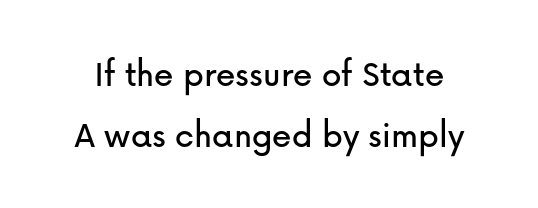
Q: Is the text italic (slanted)? A: No, it is upright.
Q: Is the typeface a serif or a sans-serif typeface? A: Sans-serif.
Q: Is the text underlined? A: No.
Q: Is the spacing between letters normal or unusually wide? A: Normal.
Q: Is the spacing between lines tight, normal or loose? A: Normal.
Q: Width (condensed, normal, or wide)? A: Normal.
Q: Stroke contrast? A: Low.
Q: x-height? A: Medium.
Q: Monospaced? A: No.
